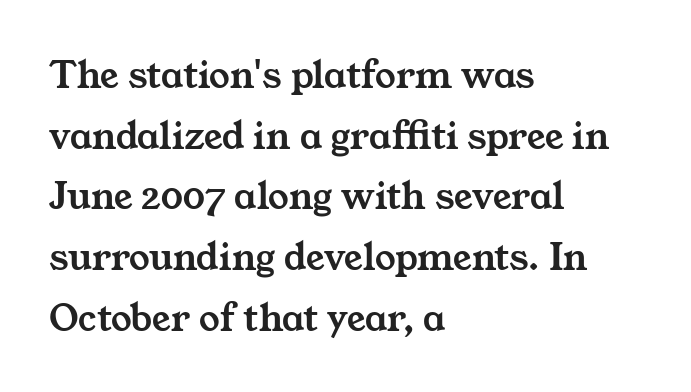
Q: Is the typeface a serif or a sans-serif typeface? A: Serif.
Q: Is the text underlined? A: No.
Q: How is the paragraph aligned? A: Left-aligned.
Q: Is the spacing between letters normal or unusually wide? A: Normal.
Q: Is the spacing between lines tight, normal or loose? A: Normal.
Q: Width (condensed, normal, or wide)? A: Wide.
Q: Stroke contrast? A: Medium.
Q: x-height? A: Medium.
Q: Monospaced? A: No.
